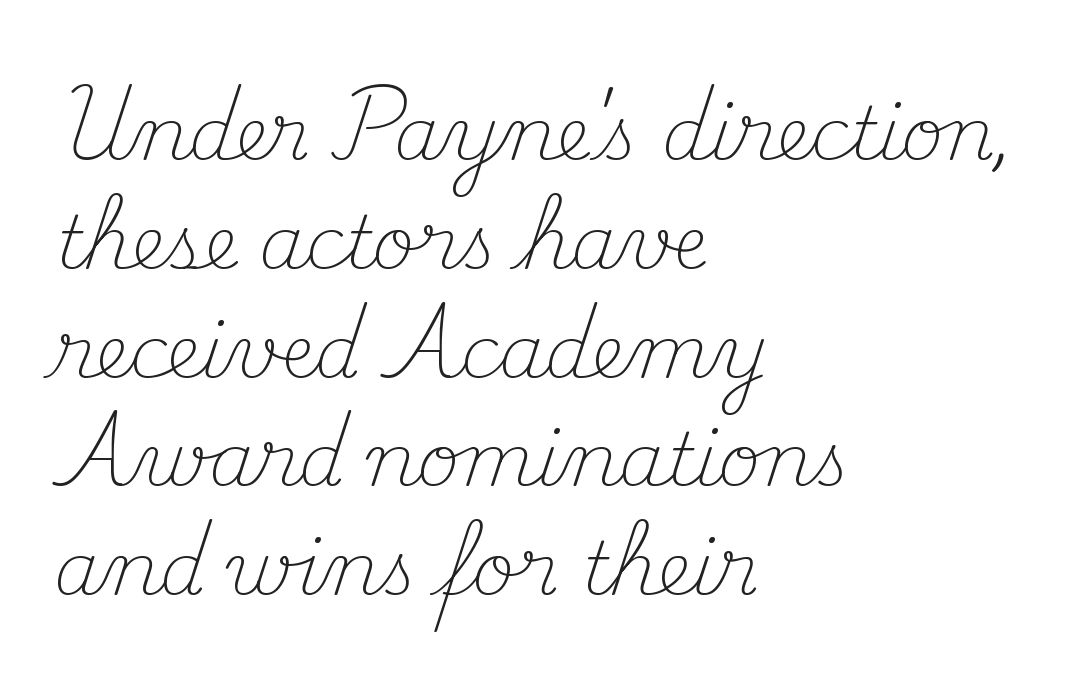
Each row of text sits above clean, open space. Inter-character spacing is left at the font's built-in metrics. Each stroke keeps to a modest, everyday thickness or less. Here the designer chose a conventional face with non-uniform glyph widths.
